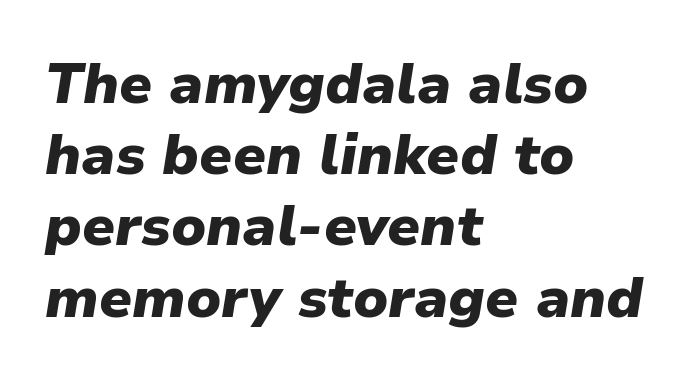
The glyphs have the mass of a bold cut. Honestly, the letter spacing is just normal — you wouldn't notice it. Type without underlining. You could not count columns in this text — the font is proportionally spaced. Evenly set lines give the paragraph a standard silhouette. This sample is left-justified, so line endings fall wherever the words run out.
